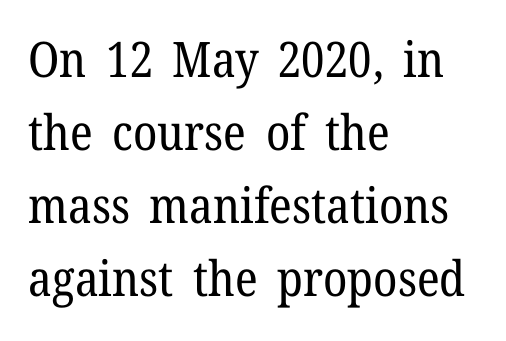
The image shows 49 px regular-weight serif type, upright; set left-aligned, normal line spacing (1.49x), normal letter spacing, not underlined; low stroke contrast and a medium x-height.
